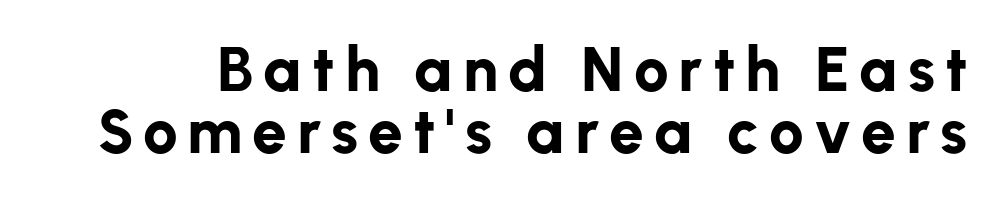
The image shows 62 px bold sans-serif type, upright; set tight line spacing (1.0x), not underlined; low stroke contrast and a medium x-height.
